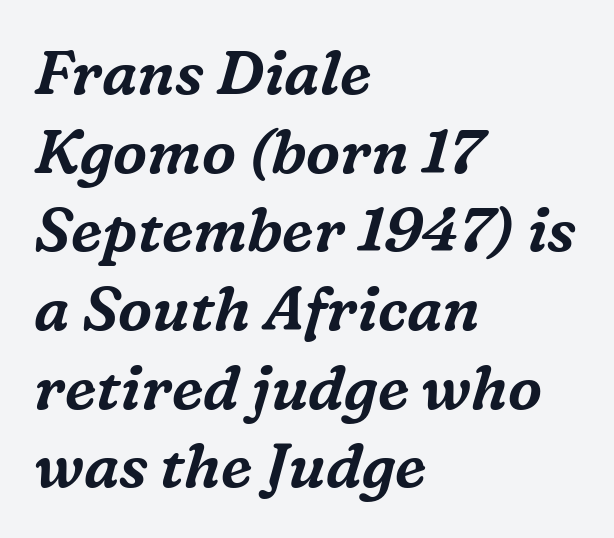
Short note: letters normally spaced. Nobody drew a line under any word here. Line starts are locked; line ends wander. Think of a printed novel: that variable character pitch is what you see here.
